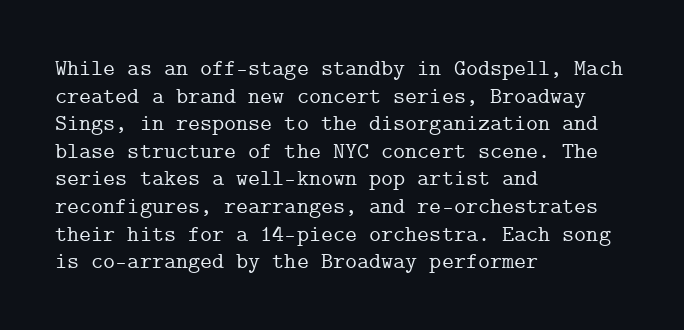
Q: Is the text italic (slanted)? A: No, it is upright.
Q: Is the text underlined? A: No.
Q: How is the paragraph aligned? A: Left-aligned.
Q: Is the spacing between letters normal or unusually wide? A: Normal.
